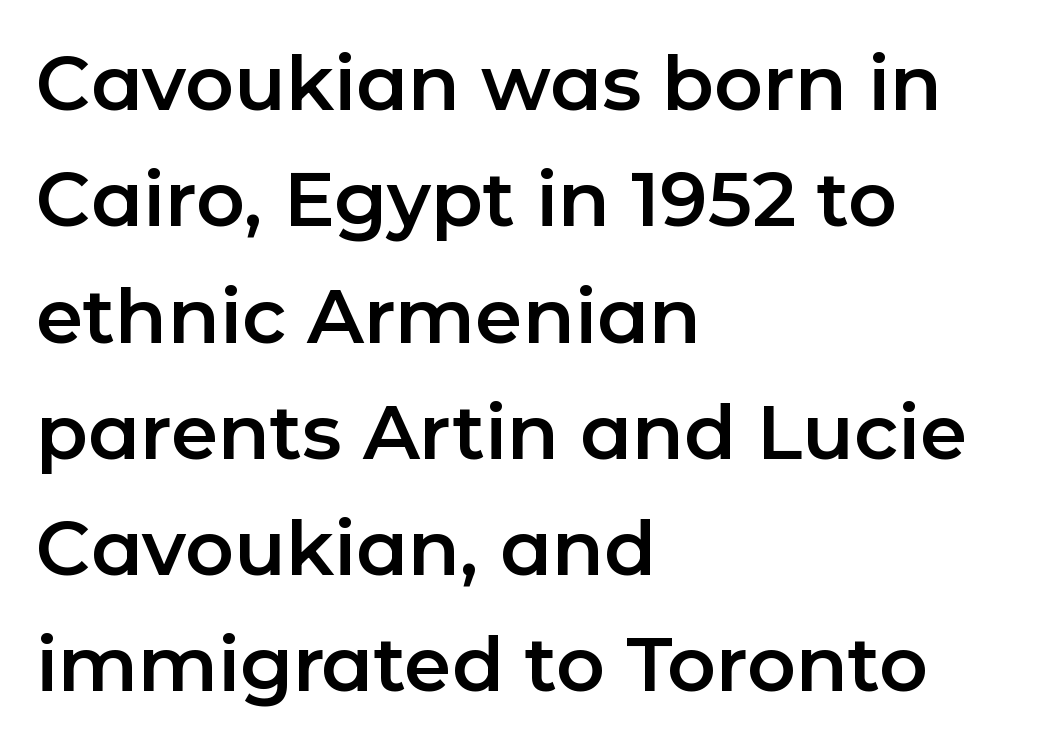
Has an underline been added? It has not. The rendering shows plain stroke endings on the letterforms — a sans-serif design. Vertical strokes here are truly vertical. The rendering uses natural spacing where letterforms have individual widths. There is no visible air inserted between adjacent glyphs. Each new line begins a customary step beneath the previous one.
